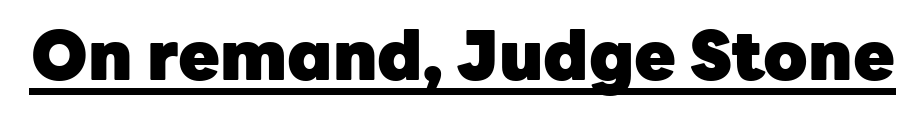
{"serif": "no", "italic": "no", "bold": "yes", "weight": "heavy", "width": "normal", "stroke_contrast": "low", "x_height": "medium", "monospaced": "no", "underline": "yes", "letter_spacing": "normal", "letter_spacing_em": 0.0, "glyph_px": 68}
